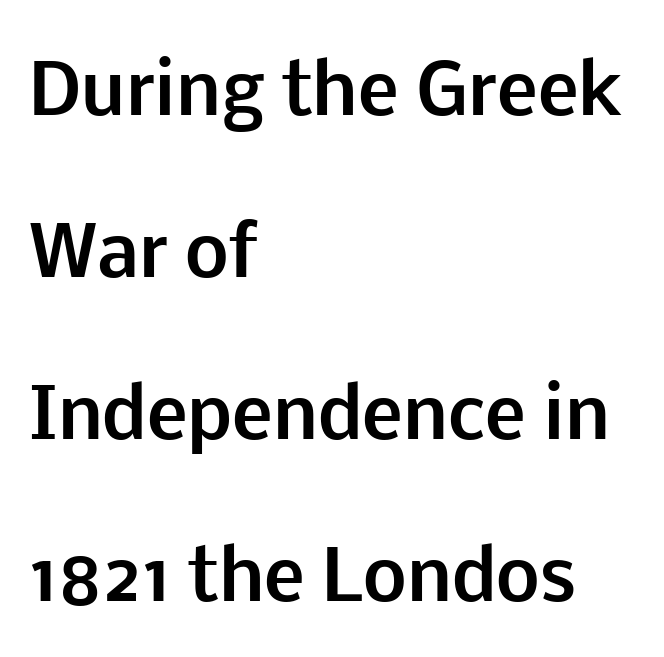
Is there any slant? The stems are plumb. Note: no serifs on the glyphs. Is the block centered? No — it sits flush against the left margin. Descenders are the only things crossing below the line. Spacing verdict: proportional, widths tailored to each character. I'd describe the lettering as bold — thick and assertive.
